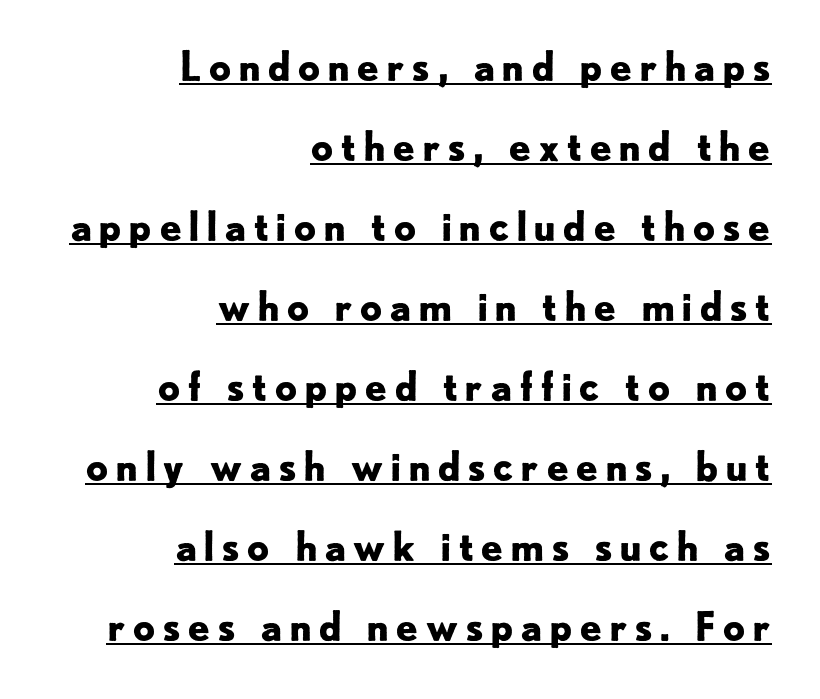
Typesetter's note: full bold, strokes at maximum text heaviness. Proportional: the letters do not fall into vertical columns. The string is rendered with underlining switched on. The typeface chosen for these lines omits serifs. Quick note: not italic, upright. You could fit nearly another row in the gap between these rows.
